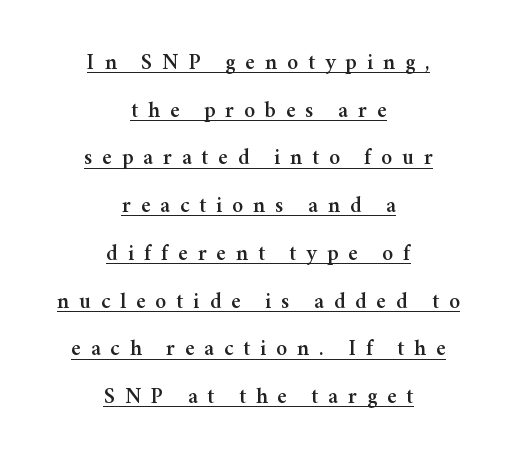
Q: Is the text italic (slanted)? A: No, it is upright.
Q: Is the text underlined? A: Yes.
Q: How is the paragraph aligned? A: Centered.
Q: Is the spacing between letters normal or unusually wide? A: Unusually wide.
Q: Is the spacing between lines tight, normal or loose? A: Loose.
